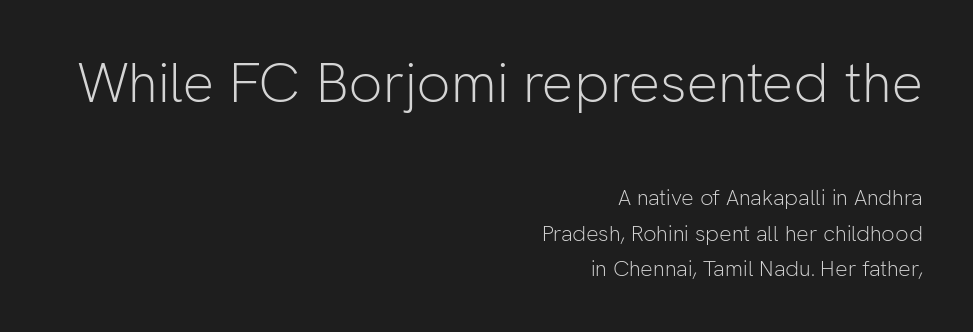
{"serif": "no", "italic": "no", "bold": "no", "weight": "light", "width": "normal", "stroke_contrast": "low", "x_height": "medium", "monospaced": "no", "underline": "no", "align": "right", "line_spacing": "normal", "line_spacing_ratio": 1.6, "letter_spacing": "normal", "letter_spacing_em": 0.0, "larger_block": "first", "size_ratio": 2.55, "glyph_px": 56}
